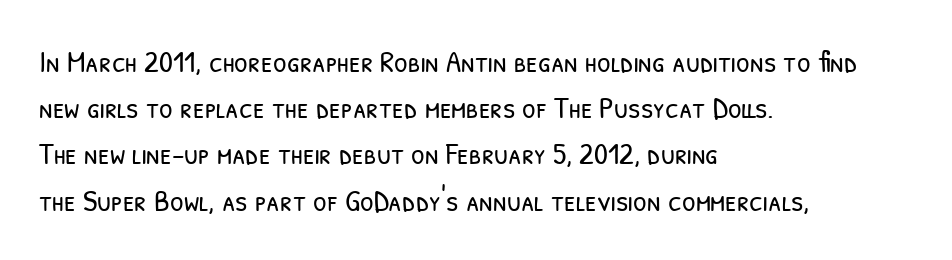
The image shows 31 px light, condensed sans-serif type; set left-aligned, normal line spacing (1.49x), normal letter spacing, not underlined; low stroke contrast and a medium x-height.
